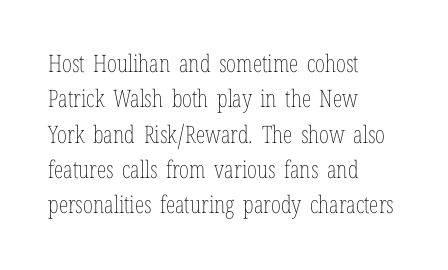
The image shows 24 px text type, upright; set left-aligned, normal line spacing (1.47x), normal letter spacing, not underlined.
